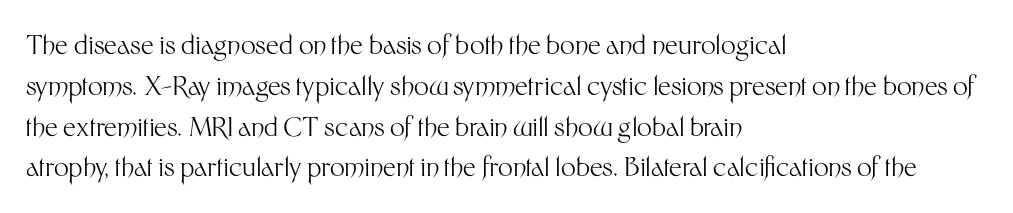
Q: Is the text bold? A: No.
Q: Is the text italic (slanted)? A: No, it is upright.
Q: Is the text underlined? A: No.
Q: How is the paragraph aligned? A: Left-aligned.
Q: Is the spacing between letters normal or unusually wide? A: Normal.
Q: Is the spacing between lines tight, normal or loose? A: Normal.
